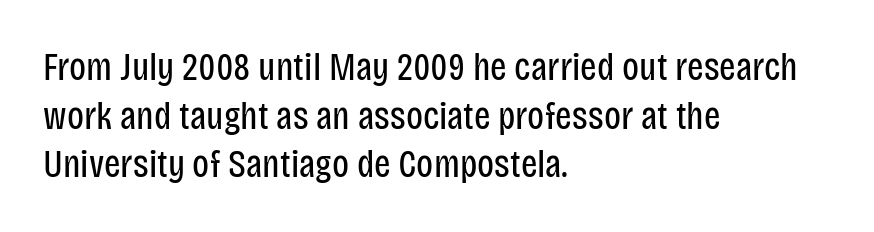
The image shows 39 px regular-weight, condensed sans-serif type, upright; set left-aligned, normal line spacing (1.25x), normal letter spacing, not underlined; low stroke contrast and a large x-height.
